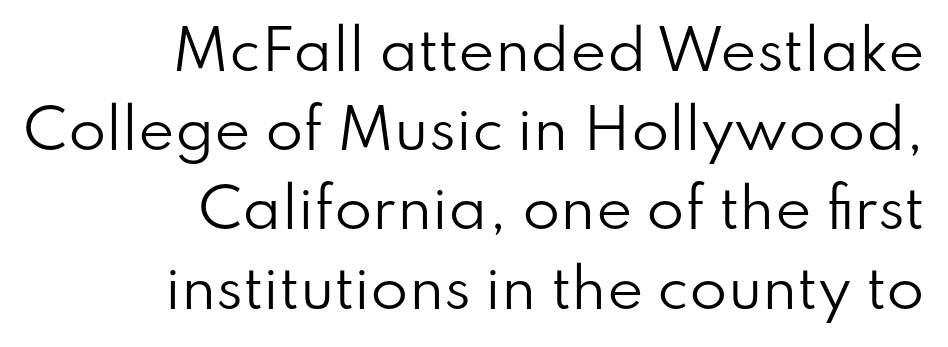
The image shows 55 px regular-weight sans-serif type, upright; set right-aligned, normal line spacing (1.44x), normal letter spacing, not underlined; low stroke contrast and a small x-height.
